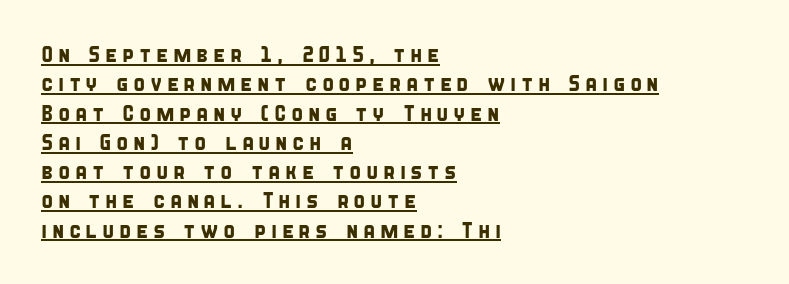
{"underline": "yes", "align": "left", "line_spacing": "normal", "line_spacing_ratio": 1.33, "letter_spacing": "wide", "letter_spacing_em": 0.2, "glyph_px": 22}
